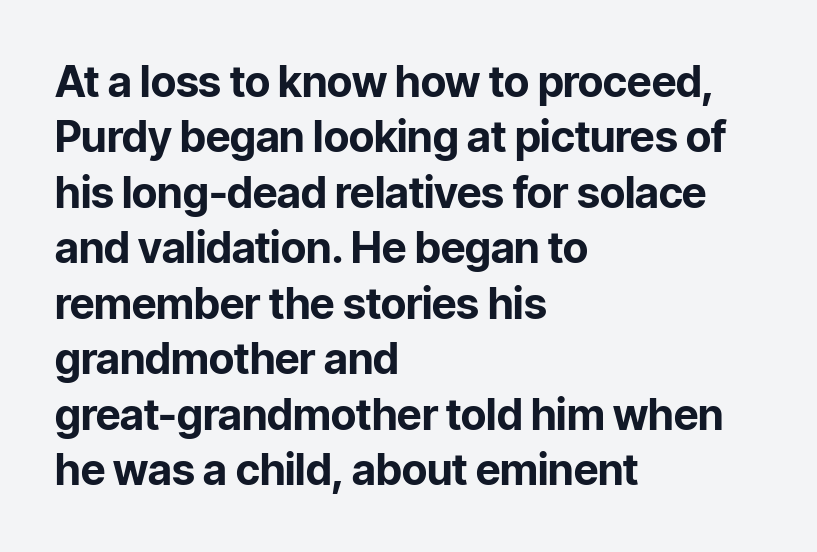
{"serif": "no", "italic": "no", "bold": "yes", "weight": "bold", "width": "normal", "stroke_contrast": "low", "x_height": "medium", "monospaced": "no", "underline": "no", "align": "left", "line_spacing": "normal", "line_spacing_ratio": 1.29, "letter_spacing": "normal", "letter_spacing_em": 0.0, "glyph_px": 43}
